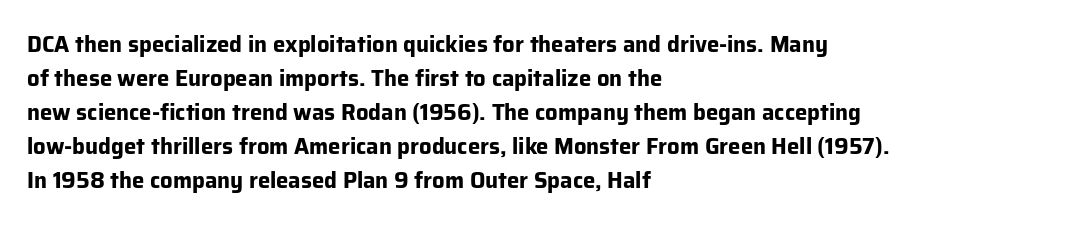
Q: Is the text bold? A: Yes.
Q: Is the text italic (slanted)? A: No, it is upright.
Q: Is the text underlined? A: No.
Q: How is the paragraph aligned? A: Left-aligned.
Q: Is the spacing between letters normal or unusually wide? A: Normal.
Q: Is the spacing between lines tight, normal or loose? A: Normal.
